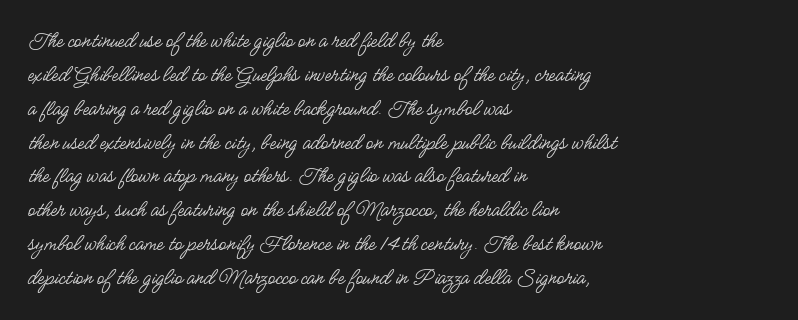
Q: Is the text bold? A: No.
Q: Is the text italic (slanted)? A: Yes.
Q: Is the text underlined? A: No.
Q: How is the paragraph aligned? A: Left-aligned.
Q: Is the spacing between letters normal or unusually wide? A: Normal.
Q: Is the spacing between lines tight, normal or loose? A: Normal.
